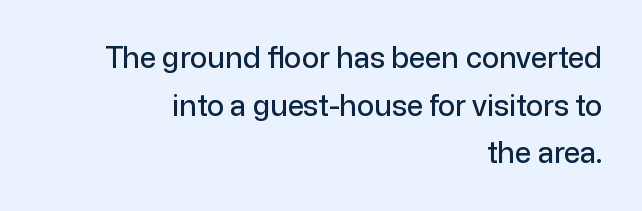
Q: Is the text italic (slanted)? A: No, it is upright.
Q: Is the typeface a serif or a sans-serif typeface? A: Sans-serif.
Q: Is the text underlined? A: No.
Q: How is the paragraph aligned? A: Right-aligned.
Q: Is the spacing between letters normal or unusually wide? A: Normal.
Q: Is the spacing between lines tight, normal or loose? A: Normal.
Q: Width (condensed, normal, or wide)? A: Normal.
Q: Stroke contrast? A: Low.
Q: x-height? A: Medium.
Q: Monospaced? A: No.
